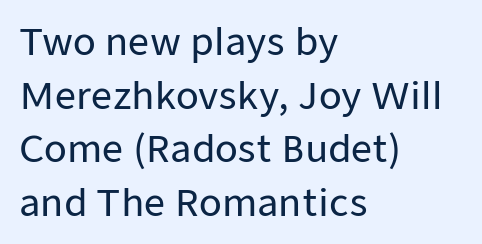
Q: Is the text italic (slanted)? A: No, it is upright.
Q: Is the typeface a serif or a sans-serif typeface? A: Sans-serif.
Q: Is the text underlined? A: No.
Q: How is the paragraph aligned? A: Left-aligned.
Q: Is the spacing between letters normal or unusually wide? A: Normal.
Q: Is the spacing between lines tight, normal or loose? A: Normal.
Q: Width (condensed, normal, or wide)? A: Normal.
Q: Stroke contrast? A: Low.
Q: x-height? A: Medium.
Q: Monospaced? A: No.
